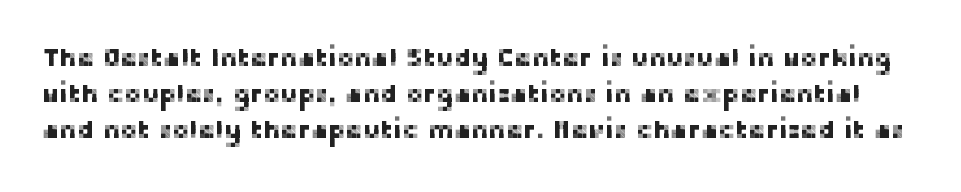
{"italic": "no", "underline": "no", "line_spacing": "normal", "line_spacing_ratio": 1.39, "letter_spacing": "normal", "letter_spacing_em": 0.0, "glyph_px": 26}
